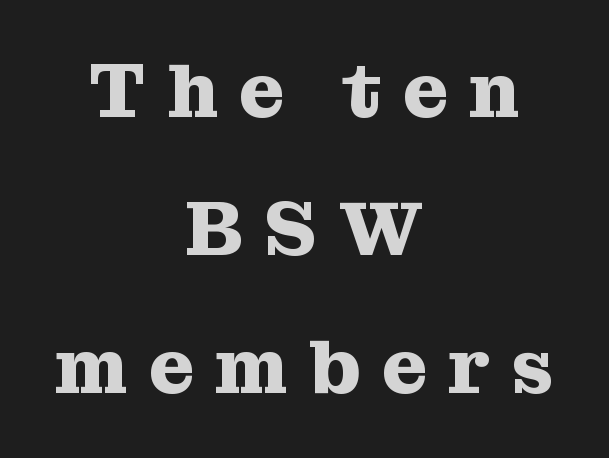
Q: Is the text bold? A: Yes.
Q: Is the text italic (slanted)? A: No, it is upright.
Q: Is the typeface a serif or a sans-serif typeface? A: Serif.
Q: Is the text underlined? A: No.
Q: How is the paragraph aligned? A: Centered.
Q: Is the spacing between letters normal or unusually wide? A: Unusually wide.
Q: Width (condensed, normal, or wide)? A: Normal.
Q: Stroke contrast? A: Medium.
Q: x-height? A: Medium.
Q: Monospaced? A: No.
